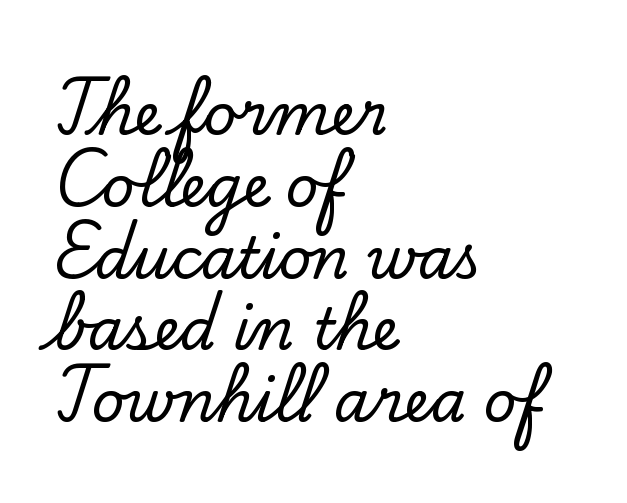
{"serif": "yes", "width": "normal", "stroke_contrast": "low", "x_height": "small", "monospaced": "no", "underline": "no", "align": "left", "line_spacing": "normal", "line_spacing_ratio": 1.26, "letter_spacing": "normal", "letter_spacing_em": 0.0, "glyph_px": 57}
